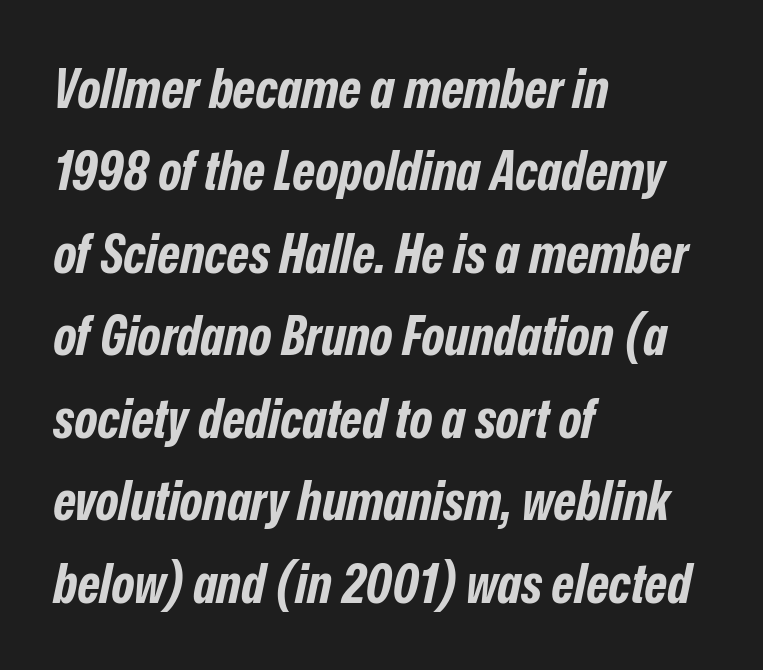
The image shows 55 px bold, condensed type, italic (leaning right); set left-aligned, normal line spacing (1.5x), normal letter spacing, not underlined; low stroke contrast and a medium x-height.
